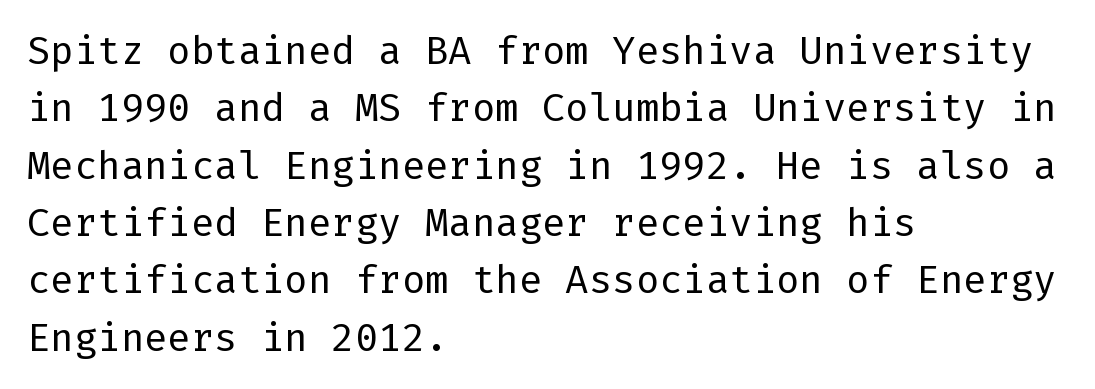
Q: Is the text bold? A: No.
Q: Is the text italic (slanted)? A: No, it is upright.
Q: Is the typeface a serif or a sans-serif typeface? A: Sans-serif.
Q: Is the text underlined? A: No.
Q: How is the paragraph aligned? A: Left-aligned.
Q: Is the spacing between letters normal or unusually wide? A: Normal.
Q: Is the spacing between lines tight, normal or loose? A: Normal.
Q: Width (condensed, normal, or wide)? A: Normal.
Q: Stroke contrast? A: Low.
Q: x-height? A: Medium.
